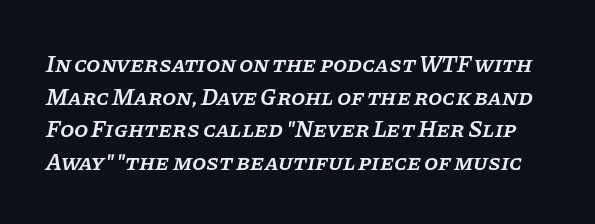
The image shows 23 px text type, italic (leaning right); set normal line spacing (1.42x), normal letter spacing, not underlined.
